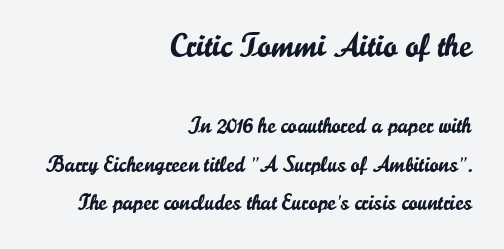
Q: Is the text italic (slanted)? A: Yes.
Q: Is the typeface a serif or a sans-serif typeface? A: Sans-serif.
Q: Is the text underlined? A: No.
Q: How is the paragraph aligned? A: Right-aligned.
Q: Is the spacing between letters normal or unusually wide? A: Normal.
Q: Which block of text is set in a larger size, the first (top) or the second (bottom)? A: The first (top) one.
Q: Width (condensed, normal, or wide)? A: Normal.
Q: Stroke contrast? A: Low.
Q: x-height? A: Small.
Q: Monospaced? A: No.
